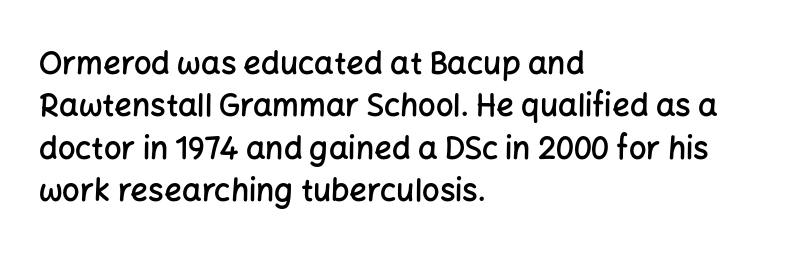
The image shows 31 px semibold sans-serif type, upright; set left-aligned, normal line spacing (1.37x), normal letter spacing, not underlined; low stroke contrast and a medium x-height.
